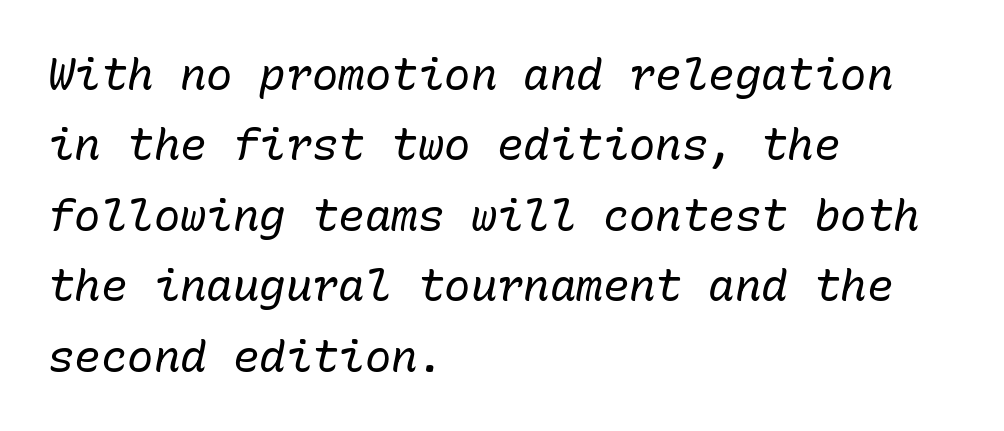
Think of a typewriter: that constant character pitch is what you see here. Observe the ordinary spacing: letters are neighbours, not strangers. This is not heavy type; no bold has been used. Horizontally, the lines are justified to the leading edge only. What's the leading like? Ordinary, nothing unusual.
